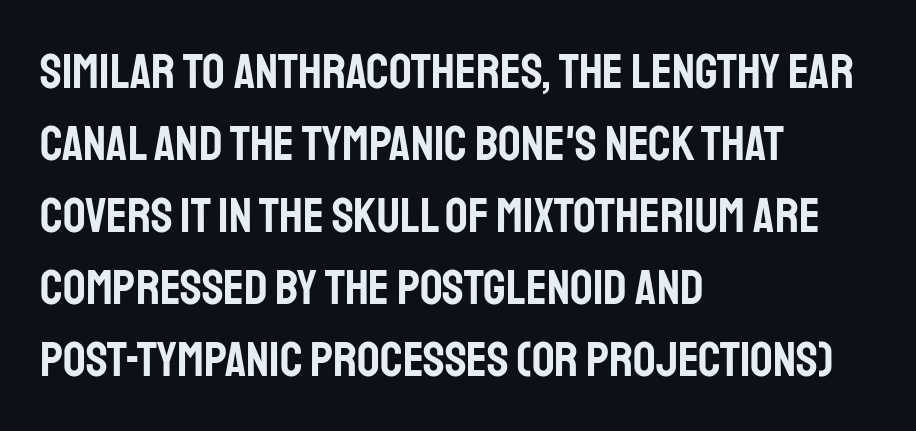
Q: Is the text italic (slanted)? A: No, it is upright.
Q: Is the typeface a serif or a sans-serif typeface? A: Sans-serif.
Q: Is the text underlined? A: No.
Q: How is the paragraph aligned? A: Left-aligned.
Q: Is the spacing between letters normal or unusually wide? A: Normal.
Q: Is the spacing between lines tight, normal or loose? A: Normal.
Q: Width (condensed, normal, or wide)? A: Condensed.
Q: Stroke contrast? A: Low.
Q: x-height? A: Large.
Q: Monospaced? A: No.
